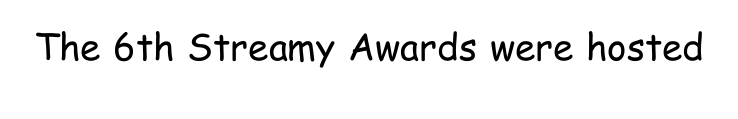
The letterforms sit shoulder to shoulder at normal distance. The rendering uses natural spacing where letterforms have individual widths. In terms of posture, this sample is upright. Unbolded letterforms with no extra heft. Check where the strokes stop: nothing finishes them off — pure sans.
